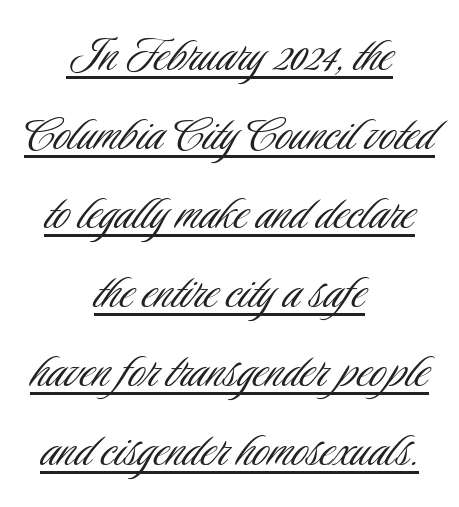
Q: Is the text bold? A: No.
Q: Is the text italic (slanted)? A: Yes.
Q: Is the typeface a serif or a sans-serif typeface? A: Sans-serif.
Q: Is the text underlined? A: Yes.
Q: How is the paragraph aligned? A: Centered.
Q: Is the spacing between letters normal or unusually wide? A: Normal.
Q: Is the spacing between lines tight, normal or loose? A: Normal.
Q: Width (condensed, normal, or wide)? A: Condensed.
Q: Stroke contrast? A: Low.
Q: x-height? A: Small.
Q: Monospaced? A: No.
